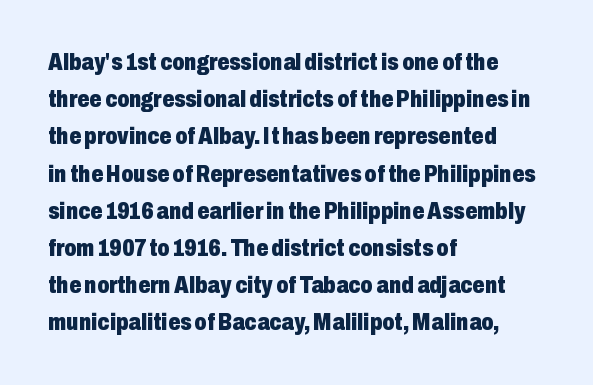
The image shows 24 px bold type, upright; set left-aligned, normal line spacing (1.55x), normal letter spacing, not underlined.
